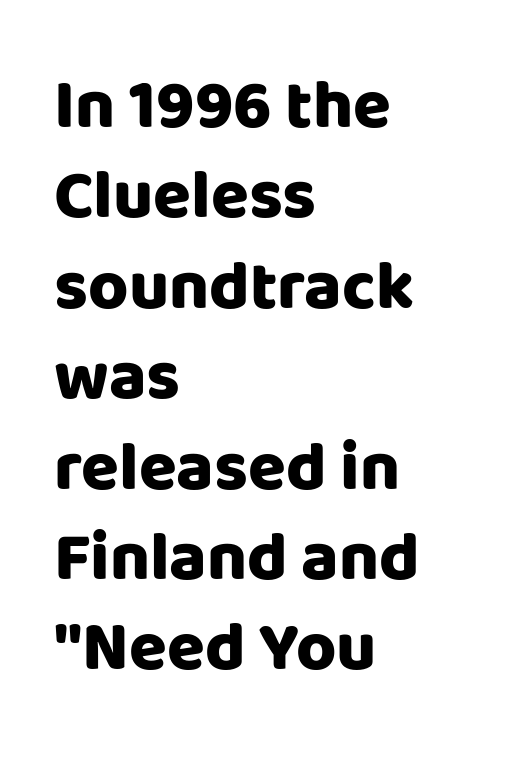
These lines are rendered in a variable-pitch font. Notice how descenders clear the ascenders below comfortably — that's standard leading. The sample has been set heavy, in full bold. Lines of text with bare space underneath. Casual observation: everything's shoved over to the left.
